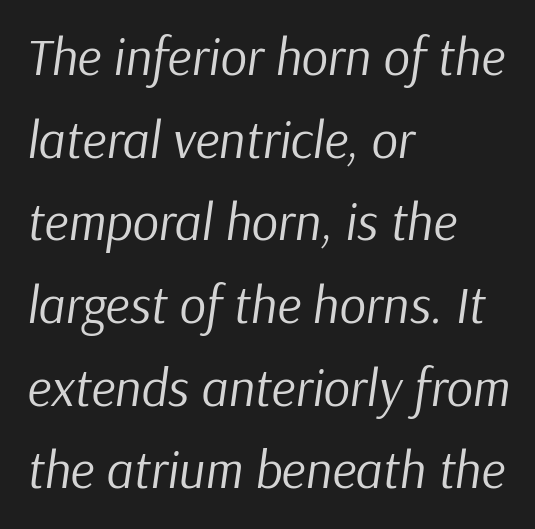
{"italic": "yes", "lean": "right", "slant_degrees": 9, "bold": "no", "weight": "regular", "width": "normal", "stroke_contrast": "low", "x_height": "medium", "monospaced": "no", "underline": "no", "align": "left", "line_spacing": "normal", "line_spacing_ratio": 1.59, "letter_spacing": "normal", "letter_spacing_em": 0.0, "glyph_px": 52}
